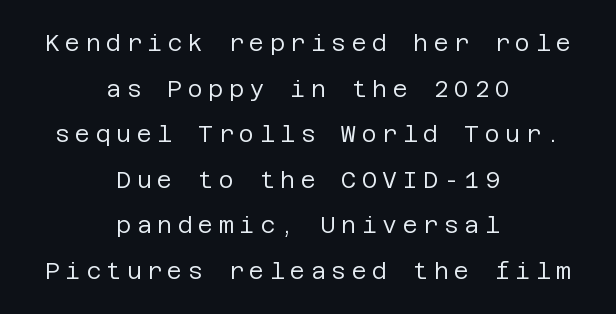
Q: Is the text bold? A: No.
Q: Is the text italic (slanted)? A: No, it is upright.
Q: Is the text underlined? A: No.
Q: How is the paragraph aligned? A: Centered.
Q: Is the spacing between letters normal or unusually wide? A: Unusually wide.
Q: Is the spacing between lines tight, normal or loose? A: Loose.
